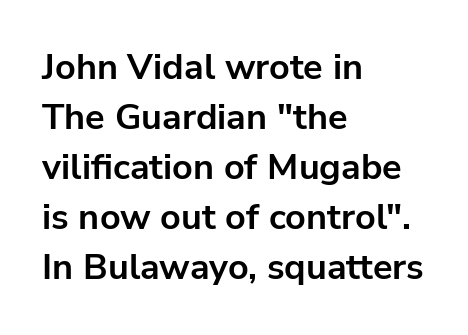
{"serif": "no", "italic": "no", "bold": "yes", "weight": "bold", "width": "normal", "stroke_contrast": "low", "x_height": "medium", "monospaced": "no", "underline": "no", "align": "left", "line_spacing": "normal", "line_spacing_ratio": 1.39, "letter_spacing": "normal", "letter_spacing_em": 0.0, "glyph_px": 36}
